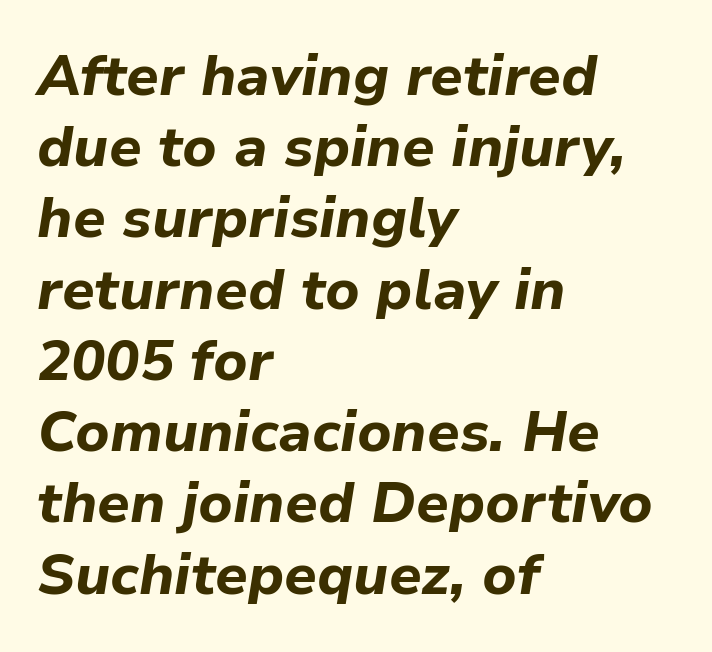
The image shows 57 px bold type, italic (leaning right); set left-aligned, normal line spacing (1.25x), normal letter spacing, not underlined; low stroke contrast and a medium x-height.
